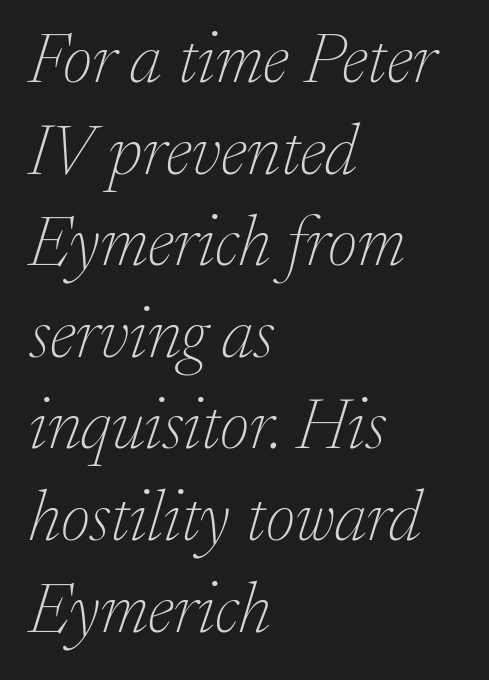
{"serif": "yes", "italic": "yes", "lean": "right", "slant_degrees": 17, "bold": "no", "weight": "thin", "width": "normal", "stroke_contrast": "low", "x_height": "medium", "monospaced": "no", "underline": "no", "align": "left", "line_spacing": "normal", "line_spacing_ratio": 1.29, "letter_spacing": "normal", "letter_spacing_em": 0.0, "glyph_px": 71}
